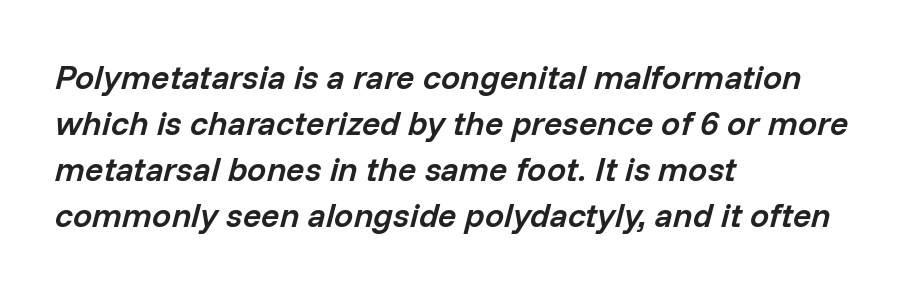
The image shows 34 px semibold type, italic (leaning right); set left-aligned, normal line spacing (1.35x), normal letter spacing, not underlined; low stroke contrast and a medium x-height.
